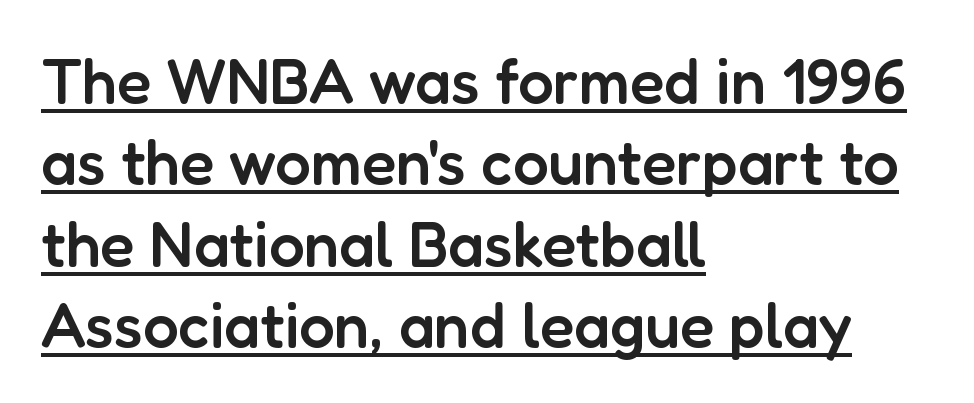
The image shows 63 px semibold sans-serif type, upright; set left-aligned, normal line spacing (1.29x), normal letter spacing, underlined; low stroke contrast and a medium x-height.
